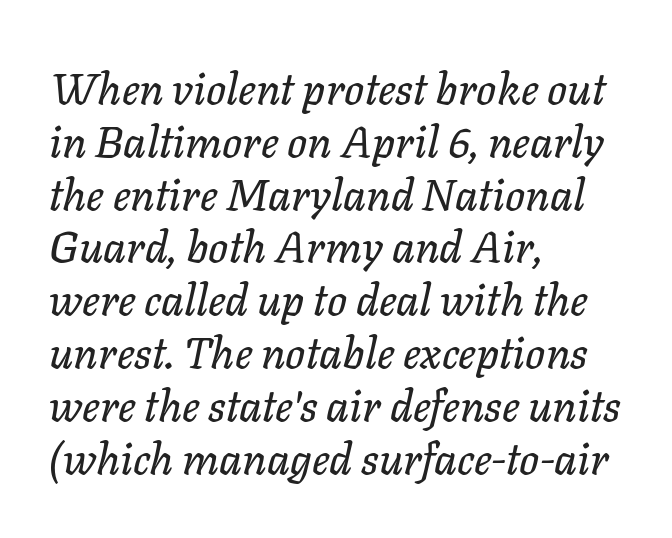
{"italic": "yes", "lean": "right", "slant_degrees": 11, "width": "normal", "stroke_contrast": "low", "x_height": "medium", "monospaced": "no", "underline": "no", "align": "left", "line_spacing_ratio": 1.2, "letter_spacing": "normal", "letter_spacing_em": 0.0, "glyph_px": 44}
